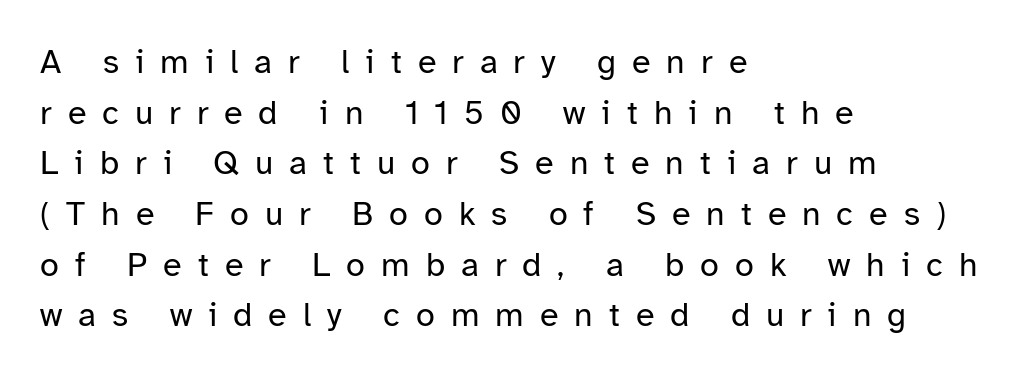
Q: Is the text bold? A: No.
Q: Is the text italic (slanted)? A: No, it is upright.
Q: Is the typeface a serif or a sans-serif typeface? A: Sans-serif.
Q: Is the text underlined? A: No.
Q: How is the paragraph aligned? A: Left-aligned.
Q: Is the spacing between letters normal or unusually wide? A: Unusually wide.
Q: Is the spacing between lines tight, normal or loose? A: Normal.
Q: Width (condensed, normal, or wide)? A: Normal.
Q: Stroke contrast? A: Low.
Q: x-height? A: Medium.
Q: Monospaced? A: No.
